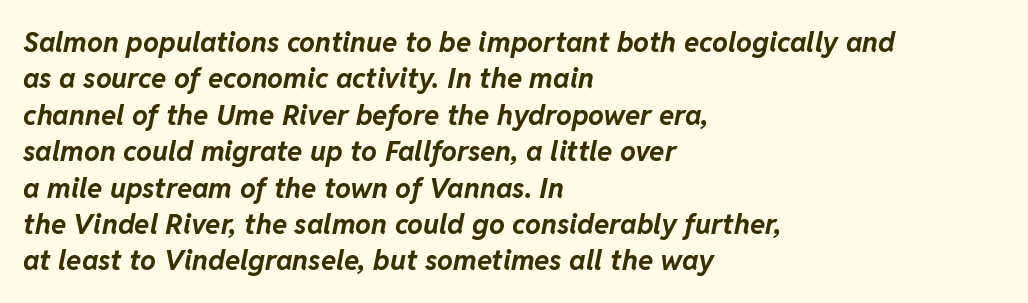
The image shows 28 px bold type, italic (leaning right); set left-aligned, normal line spacing (1.3x), normal letter spacing, not underlined; low stroke contrast and a medium x-height.
